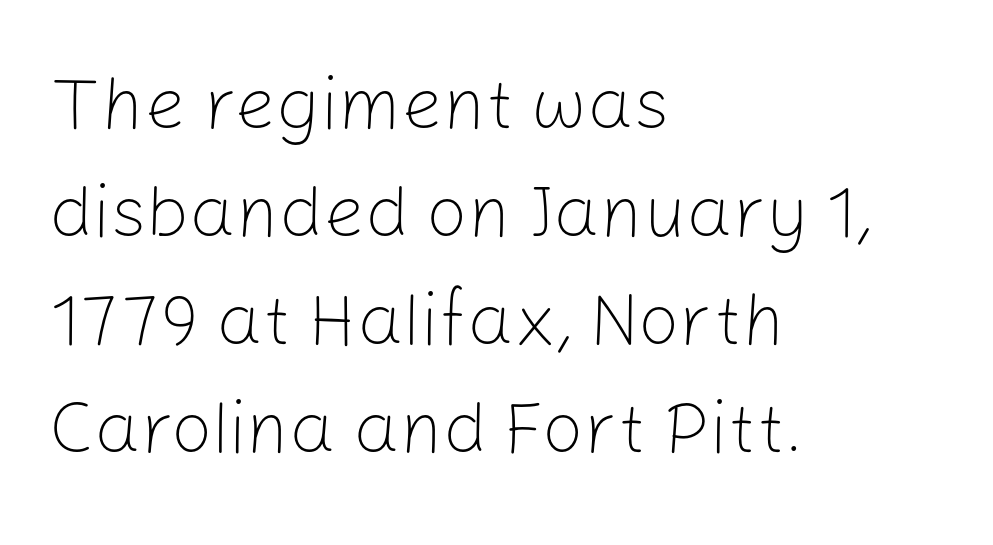
Q: Is the text bold? A: No.
Q: Is the text italic (slanted)? A: No, it is upright.
Q: Is the typeface a serif or a sans-serif typeface? A: Sans-serif.
Q: Is the text underlined? A: No.
Q: How is the paragraph aligned? A: Left-aligned.
Q: Is the spacing between letters normal or unusually wide? A: Normal.
Q: Is the spacing between lines tight, normal or loose? A: Normal.
Q: Width (condensed, normal, or wide)? A: Normal.
Q: Stroke contrast? A: Low.
Q: x-height? A: Medium.
Q: Monospaced? A: No.
